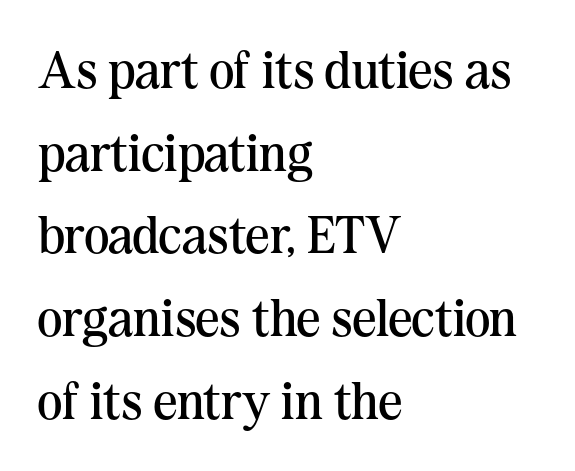
The space directly below the letters is spotless. The rendering uses natural spacing where letterforms have individual widths. The designer went with a serif here, giving each stem small feet. The strokes are not fattened; the text isn't bold. A student would call this left alignment; a typographer would say flush left, rag right.
